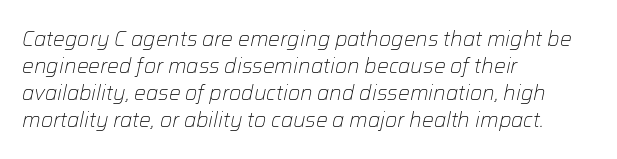
The image shows 21 px text type, italic (leaning right); set left-aligned, normal line spacing (1.28x), normal letter spacing, not underlined.
